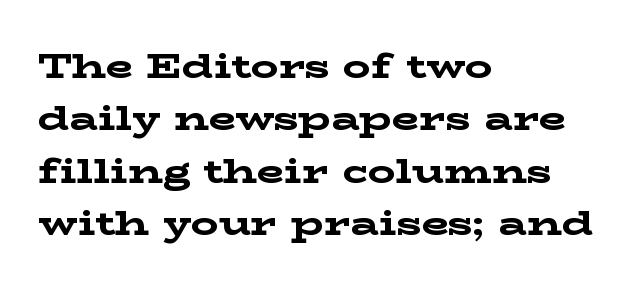
Q: Is the text bold? A: Yes.
Q: Is the text italic (slanted)? A: No, it is upright.
Q: Is the typeface a serif or a sans-serif typeface? A: Serif.
Q: Is the text underlined? A: No.
Q: How is the paragraph aligned? A: Left-aligned.
Q: Is the spacing between letters normal or unusually wide? A: Normal.
Q: Is the spacing between lines tight, normal or loose? A: Normal.
Q: Width (condensed, normal, or wide)? A: Wide.
Q: Stroke contrast? A: Low.
Q: x-height? A: Medium.
Q: Monospaced? A: No.
